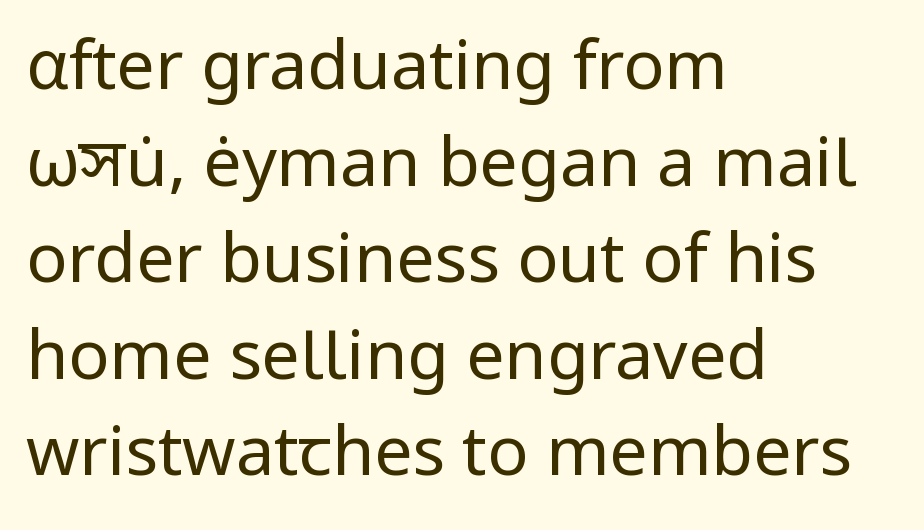
The image shows 68 px regular-weight sans-serif type, upright; set left-aligned, normal line spacing (1.42x), normal letter spacing, not underlined; low stroke contrast and a medium x-height.
